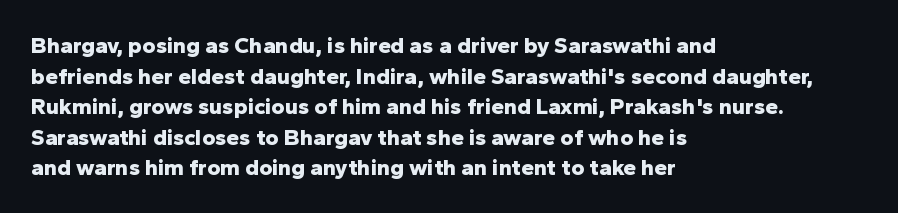
Q: Is the text bold? A: Yes.
Q: Is the text italic (slanted)? A: No, it is upright.
Q: Is the text underlined? A: No.
Q: How is the paragraph aligned? A: Left-aligned.
Q: Is the spacing between letters normal or unusually wide? A: Normal.
Q: Is the spacing between lines tight, normal or loose? A: Normal.
